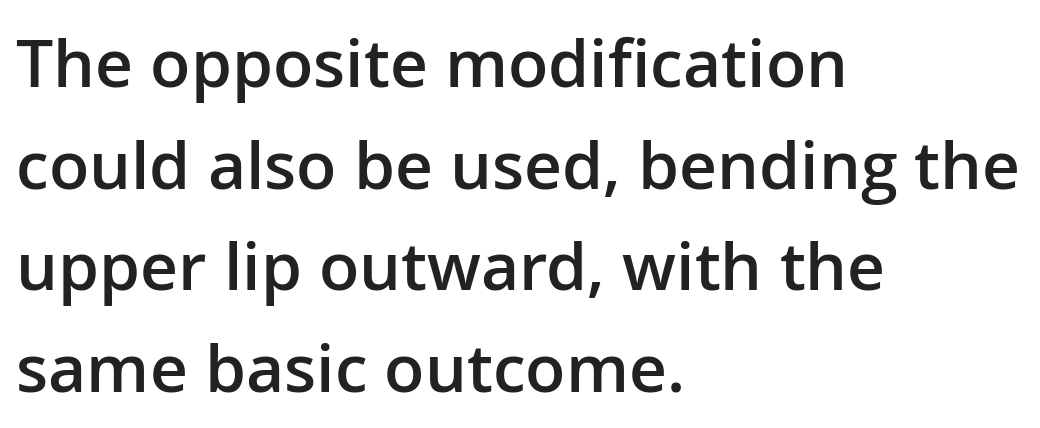
The image shows 66 px semibold sans-serif type, upright; set left-aligned, normal line spacing (1.54x), normal letter spacing, not underlined; low stroke contrast and a medium x-height.
